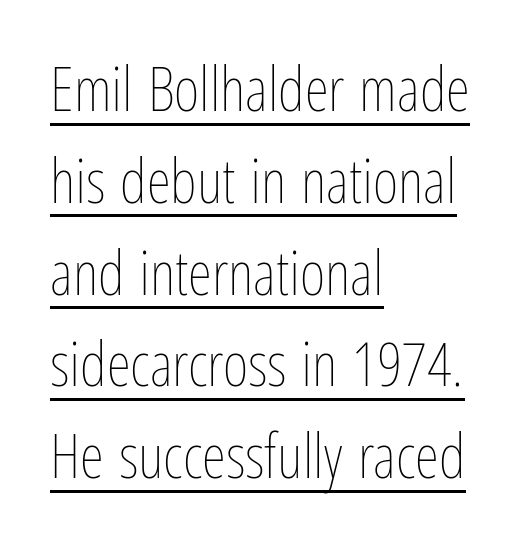
Letters have the restrained weight of plain body copy at most. What stands out about the letter spacing? Nothing — it is the standard amount. The rendering uses natural spacing where letterforms have individual widths. The rendering uses the underline text-decoration.
